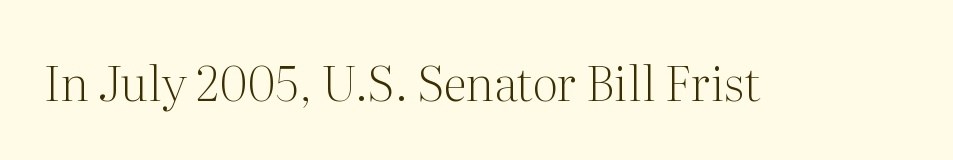
Q: Is the text bold? A: No.
Q: Is the text italic (slanted)? A: No, it is upright.
Q: Is the typeface a serif or a sans-serif typeface? A: Serif.
Q: Is the text underlined? A: No.
Q: Is the spacing between letters normal or unusually wide? A: Normal.
Q: Width (condensed, normal, or wide)? A: Normal.
Q: Stroke contrast? A: Medium.
Q: x-height? A: Medium.
Q: Monospaced? A: No.
